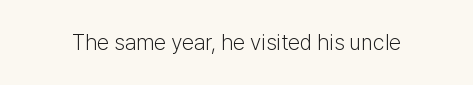
The space directly below the letters is spotless. Quick note: not italic, upright. The line texture is even and compact thanks to regular tracking. These glyphs show unthickened strokes, regular width or finer.
